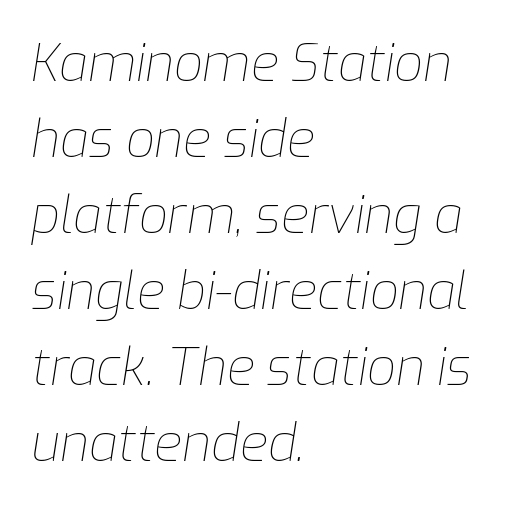
{"italic": "yes", "lean": "right", "slant_degrees": 9, "bold": "no", "weight": "thin", "width": "normal", "stroke_contrast": "low", "x_height": "medium", "monospaced": "no", "underline": "no", "align": "left", "line_spacing": "normal", "line_spacing_ratio": 1.49, "letter_spacing": "normal", "letter_spacing_em": 0.0, "glyph_px": 51}
